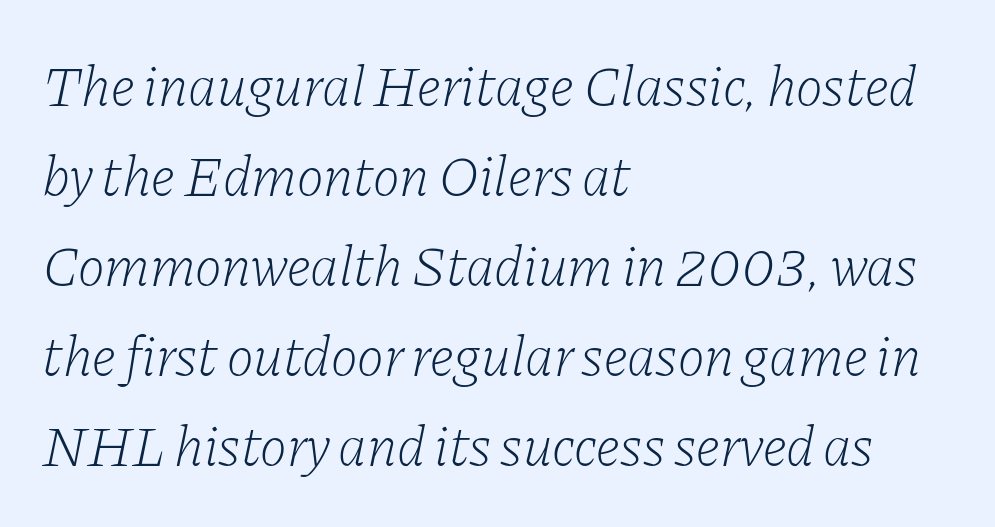
The image shows 57 px light serif type, italic (leaning right); set left-aligned, normal line spacing (1.58x), normal letter spacing, not underlined; low stroke contrast and a medium x-height.
